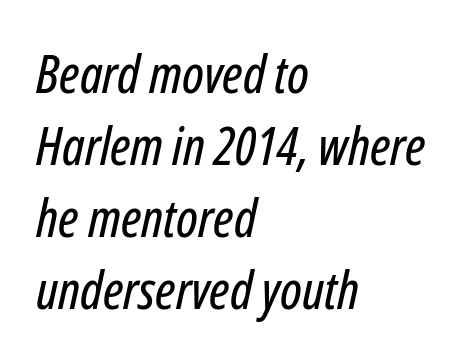
Q: Is the text italic (slanted)? A: Yes, it leans right by about 12 degrees.
Q: Is the text underlined? A: No.
Q: How is the paragraph aligned? A: Left-aligned.
Q: Is the spacing between letters normal or unusually wide? A: Normal.
Q: Is the spacing between lines tight, normal or loose? A: Normal.
Q: Width (condensed, normal, or wide)? A: Condensed.
Q: Stroke contrast? A: Low.
Q: x-height? A: Medium.
Q: Monospaced? A: No.
